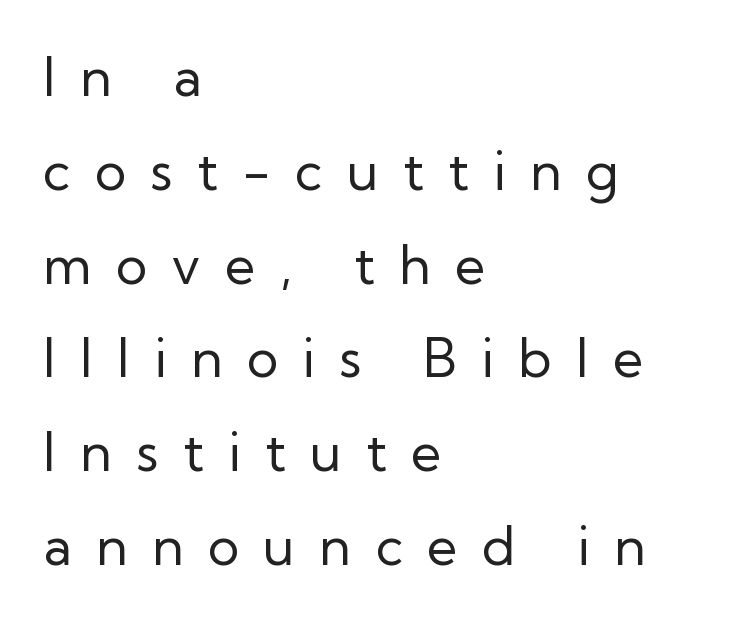
The image shows 53 px regular-weight sans-serif type, upright; set left-aligned, line spacing 1.77x, unusually wide letter spacing (+0.46 em), not underlined; low stroke contrast and a medium x-height.
